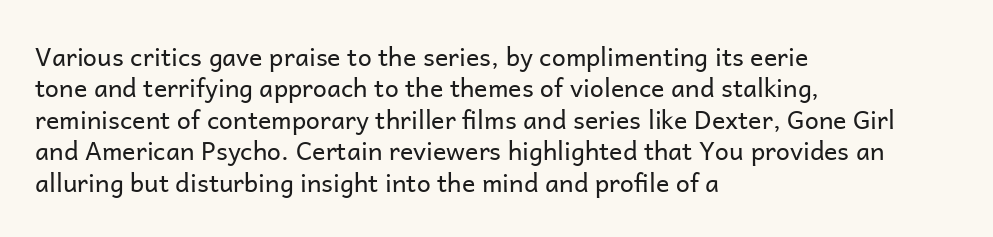
The image shows 25 px text type, upright; set left-aligned, normal line spacing (1.26x), normal letter spacing, not underlined.
